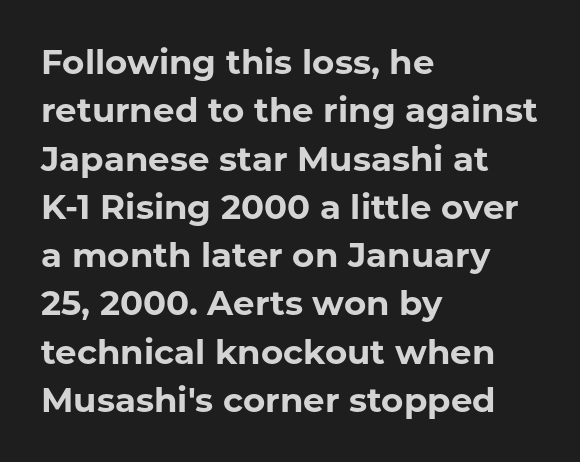
Clear beneath every line of the passage. Notice how descenders clear the ascenders below comfortably — that's standard leading. The letters carry no serifs — their stems end cleanly without finishing strokes. This is heavy type, rendered in bold. Does the copy run flush right? No — it runs flush left.
